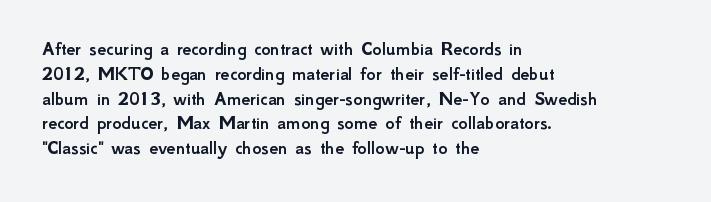
A roman cut, with each character standing at attention. The letters sit at their default tracking, neither squeezed nor spread. Compared with a centered layout, this one pins lines to the left instead. Clear beneath every line of the passage.
